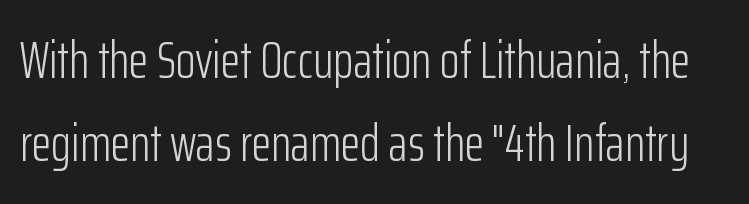
{"serif": "no", "italic": "no", "bold": "no", "weight": "light", "width": "condensed", "stroke_contrast": "low", "x_height": "medium", "monospaced": "no", "underline": "no", "line_spacing": "normal", "line_spacing_ratio": 1.62, "letter_spacing": "normal", "letter_spacing_em": 0.0, "glyph_px": 51}
